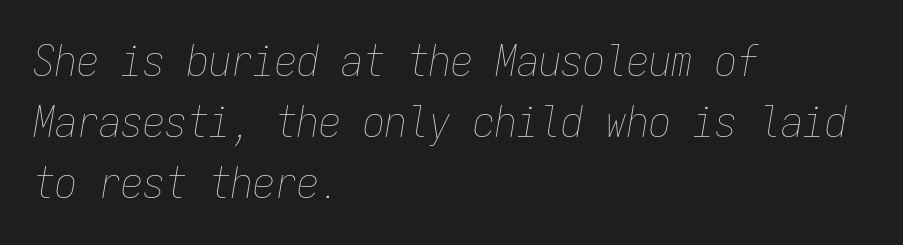
The zone under the glyphs is completely vacant. Regarding leading, the lines here are spaced in the standard way. The typography opts for an oblique posture over an upright one. Reading down the block, your eye returns to a fixed left position each line.
